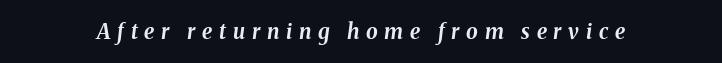
Tracking value appears strongly positive — letters spread wide. Does the lettering tilt? It does — this is italic. The gap between lines stays unmarked. Typographic density is high because the face is bold.
